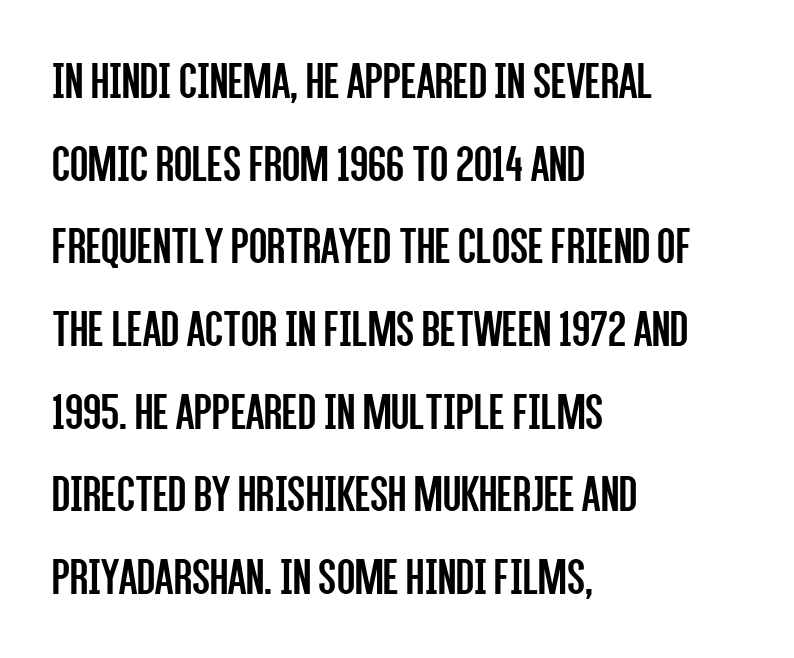
Q: Is the text bold? A: No.
Q: Is the text italic (slanted)? A: No, it is upright.
Q: Is the typeface a serif or a sans-serif typeface? A: Sans-serif.
Q: Is the text underlined? A: No.
Q: How is the paragraph aligned? A: Left-aligned.
Q: Is the spacing between letters normal or unusually wide? A: Normal.
Q: Is the spacing between lines tight, normal or loose? A: Normal.
Q: Width (condensed, normal, or wide)? A: Condensed.
Q: Stroke contrast? A: Low.
Q: x-height? A: Large.
Q: Monospaced? A: No.
